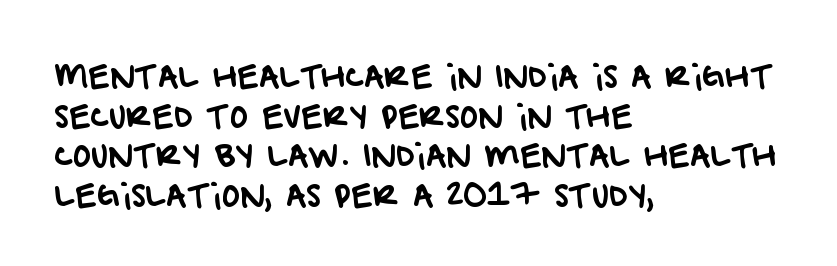
A bare baseline throughout the passage. The passage is arranged the way most books set body copy — flush left. The face used here is proportionally spaced, like ordinary book or web type. Nobody touched the tracking dial on this one. Does the type have serifs? No, each stem ends abruptly.
